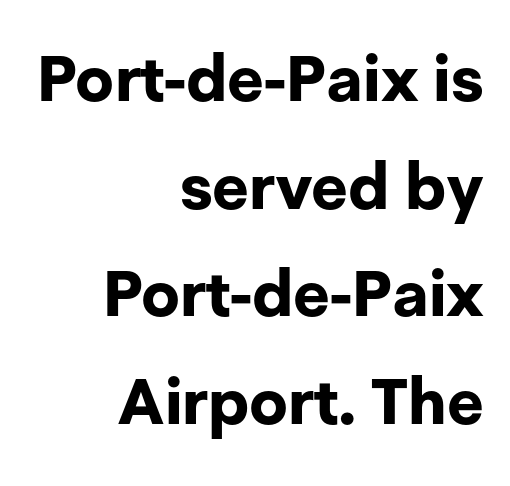
You'd pick this weight for a headline — it's a proper bold. Where is the straight margin? On the right. Do the characters align in a grid? No, the font is proportional. The type family on display is of the sans-serif kind. The axis of the letterforms is exactly vertical.
